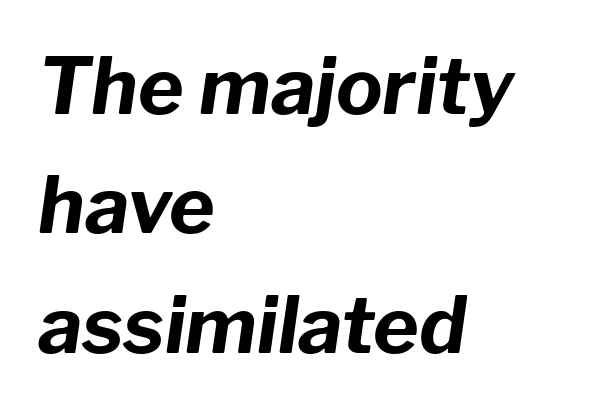
The image shows 78 px bold type, italic (leaning right); set left-aligned, normal line spacing (1.53x), normal letter spacing, not underlined; low stroke contrast and a medium x-height.
